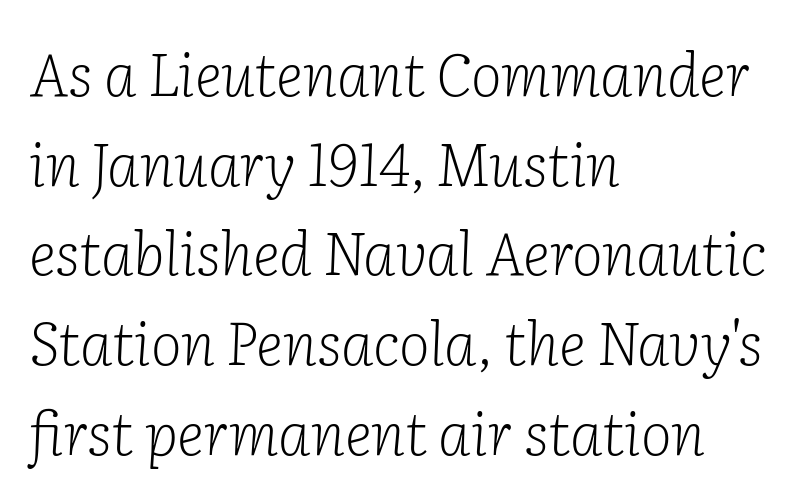
Is the type slanted? Yes — the strokes lean at a clear angle. Here the designer chose a conventional face with non-uniform glyph widths. Lines of text with bare space underneath. Each line starts at the same left margin while the right side varies.
